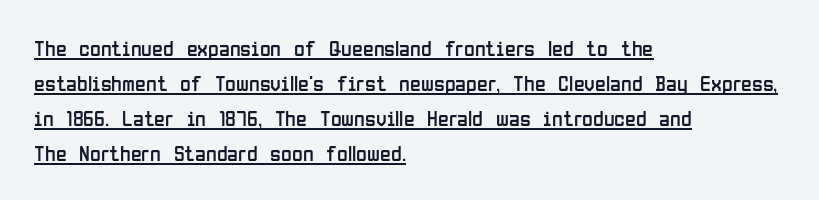
Q: Is the text bold? A: No.
Q: Is the text italic (slanted)? A: No, it is upright.
Q: Is the text underlined? A: Yes.
Q: How is the paragraph aligned? A: Left-aligned.
Q: Is the spacing between letters normal or unusually wide? A: Normal.
Q: Is the spacing between lines tight, normal or loose? A: Normal.
